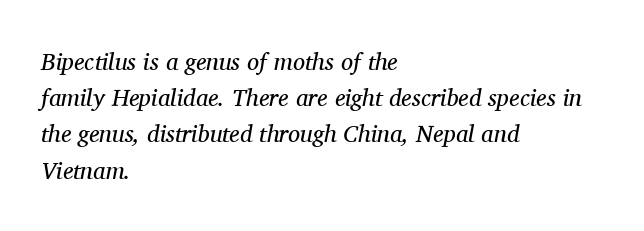
The image shows 24 px text type, italic (leaning right); set left-aligned, normal line spacing (1.51x), normal letter spacing, not underlined.
